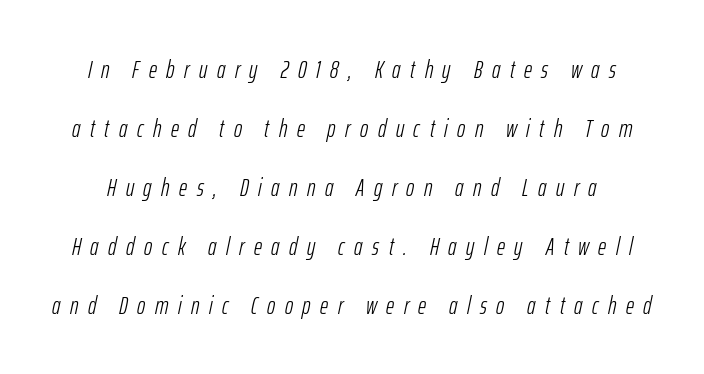
The image shows 25 px text type, italic (leaning right); set loose line spacing (2.36x), unusually wide letter spacing (+0.38 em), not underlined.
